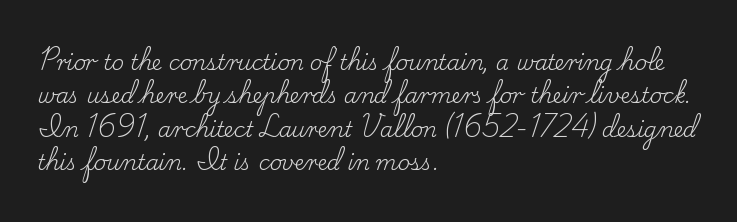
How would I describe the line gaps? Plain and ordinary. Weight: in the light-to-regular range. The type is set solid horizontally, with unmodified tracking. The lines are quadded left.
